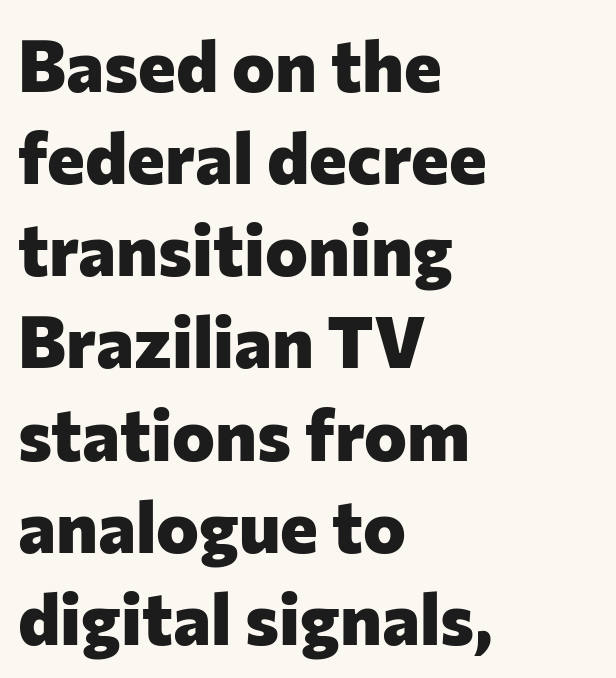
The image shows 72 px heavy sans-serif type, upright; set left-aligned, normal line spacing (1.28x), normal letter spacing, not underlined; low stroke contrast and a medium x-height.
